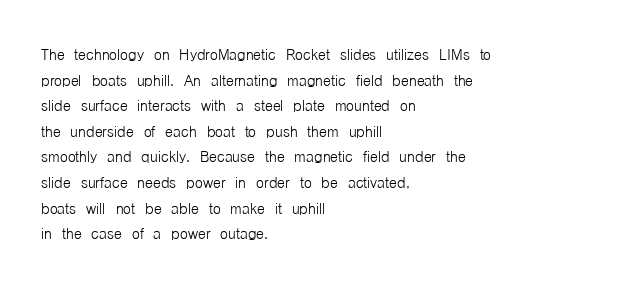
Q: Is the text bold? A: No.
Q: Is the text italic (slanted)? A: No, it is upright.
Q: Is the text underlined? A: No.
Q: How is the paragraph aligned? A: Left-aligned.
Q: Is the spacing between letters normal or unusually wide? A: Normal.
Q: Is the spacing between lines tight, normal or loose? A: Normal.
